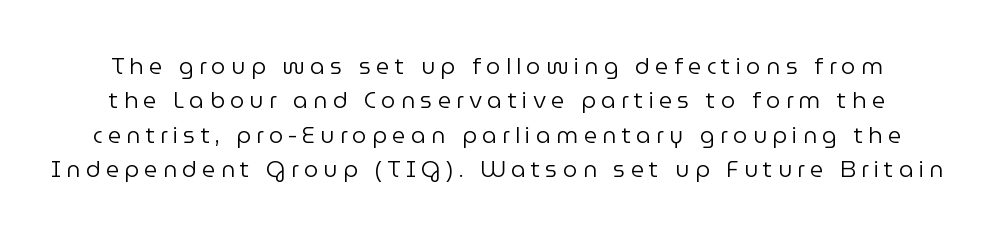
The image shows 23 px text type, upright; set normal line spacing (1.5x), unusually wide letter spacing (+0.23 em), not underlined.
